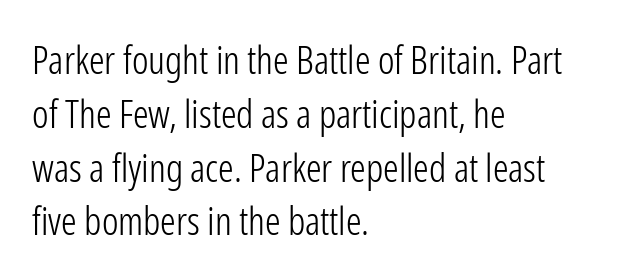
The image shows 39 px light, condensed sans-serif type, upright; set left-aligned, normal line spacing (1.38x), normal letter spacing, not underlined; low stroke contrast and a medium x-height.
